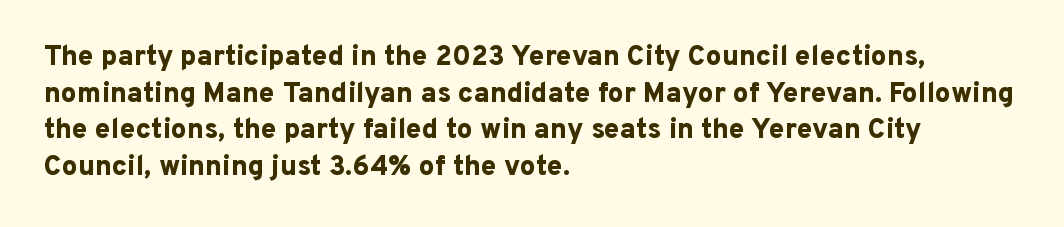
The image shows 28 px bold sans-serif type, upright; set left-aligned, normal line spacing (1.31x), normal letter spacing, not underlined; low stroke contrast and a medium x-height.
